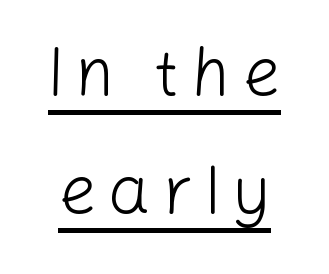
{"serif": "no", "italic": "no", "bold": "no", "weight": "light", "width": "normal", "stroke_contrast": "low", "x_height": "medium", "monospaced": "no", "underline": "yes", "align": "center", "line_spacing_ratio": 1.76, "glyph_px": 67}
